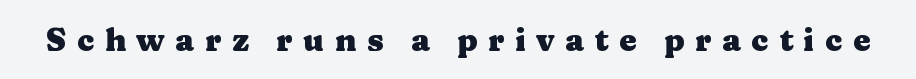
{"serif": "yes", "italic": "no", "bold": "yes", "weight": "heavy", "width": "wide", "stroke_contrast": "medium", "x_height": "medium", "monospaced": "no", "underline": "no", "letter_spacing": "wide", "letter_spacing_em": 0.34, "glyph_px": 31}
